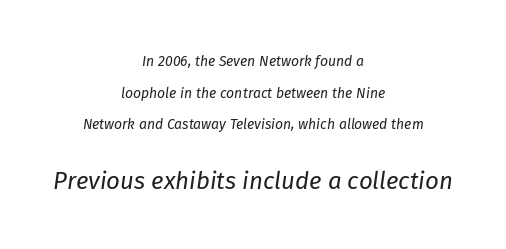
Q: Is the text bold? A: No.
Q: Is the text italic (slanted)? A: Yes, it leans right by about 8 degrees.
Q: Is the text underlined? A: No.
Q: How is the paragraph aligned? A: Centered.
Q: Is the spacing between letters normal or unusually wide? A: Normal.
Q: Is the spacing between lines tight, normal or loose? A: Loose.
Q: Which block of text is set in a larger size, the first (top) or the second (bottom)? A: The second (bottom) one.
